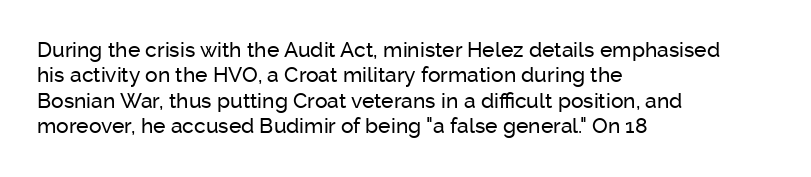
Q: Is the text italic (slanted)? A: No, it is upright.
Q: Is the text underlined? A: No.
Q: How is the paragraph aligned? A: Left-aligned.
Q: Is the spacing between letters normal or unusually wide? A: Normal.
